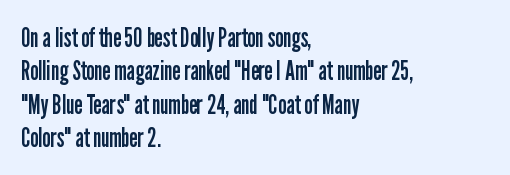
The image shows 26 px text type, upright; set left-aligned, normal line spacing (1.28x), normal letter spacing, not underlined.
